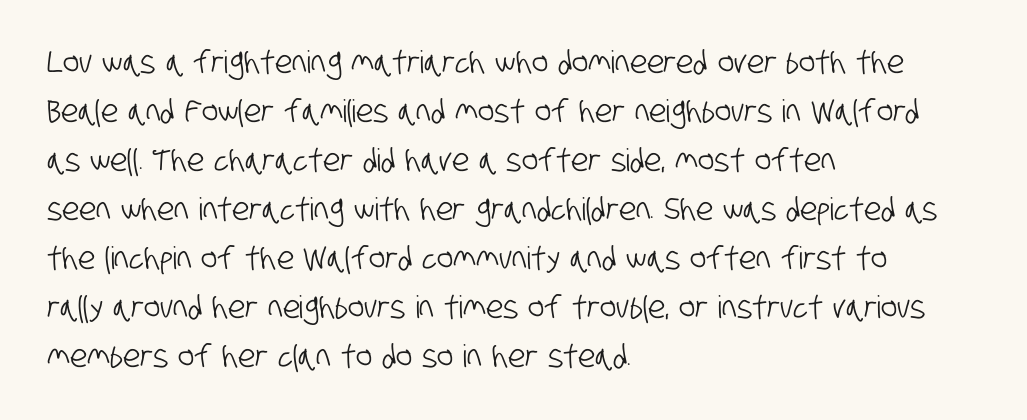
{"serif": "no", "width": "condensed", "stroke_contrast": "low", "x_height": "large", "monospaced": "no", "underline": "no", "align": "left", "line_spacing": "normal", "line_spacing_ratio": 1.58, "letter_spacing": "normal", "letter_spacing_em": 0.0, "glyph_px": 31}
